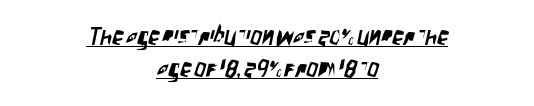
Baseline-to-baseline distance is the conventional proportion of letter height. There is no visible air inserted between adjacent glyphs. Emphasis is given by a line drawn under the lettering. Horizontal alignment here is central, giving a formal, balanced look.
